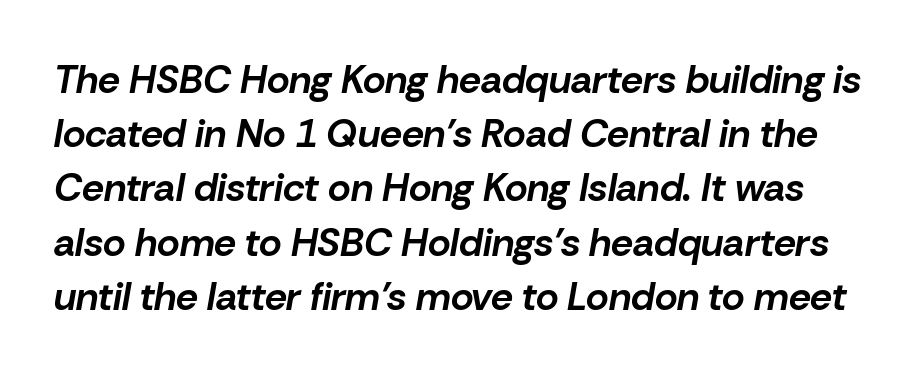
Q: Is the text bold? A: Yes.
Q: Is the text italic (slanted)? A: Yes, it leans right by about 10 degrees.
Q: Is the text underlined? A: No.
Q: Is the spacing between letters normal or unusually wide? A: Normal.
Q: Is the spacing between lines tight, normal or loose? A: Normal.
Q: Width (condensed, normal, or wide)? A: Normal.
Q: Stroke contrast? A: Low.
Q: x-height? A: Medium.
Q: Monospaced? A: No.
